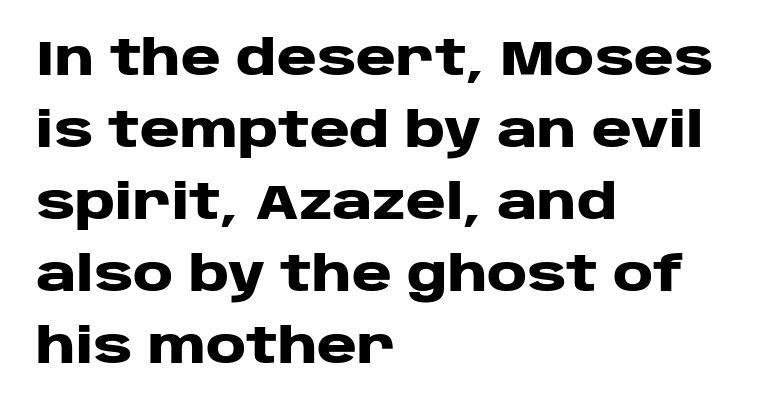
The image shows 49 px heavy, wide sans-serif type, upright; set left-aligned, normal line spacing (1.47x), normal letter spacing, not underlined; low stroke contrast and a large x-height.
